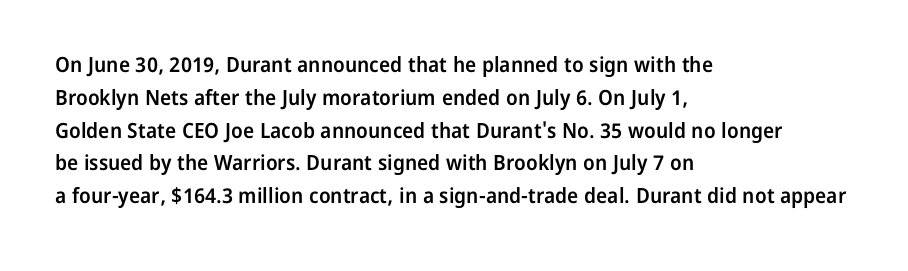
The image shows 21 px text type, upright; set left-aligned, normal line spacing (1.56x), normal letter spacing, not underlined.
